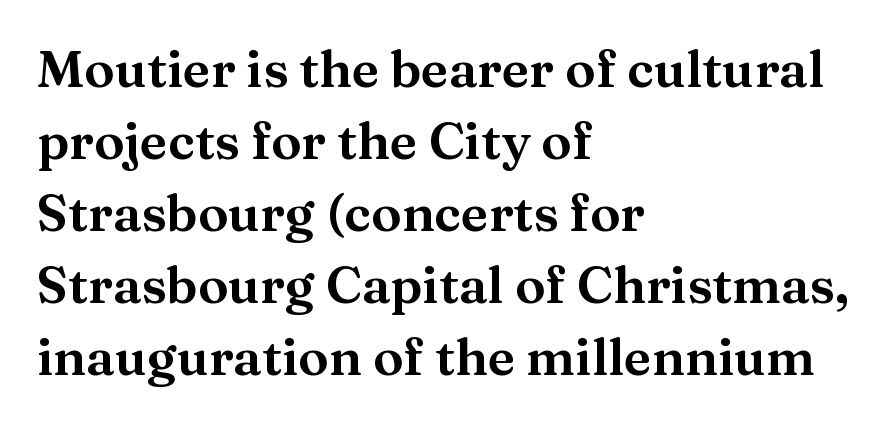
Q: Is the text italic (slanted)? A: No, it is upright.
Q: Is the typeface a serif or a sans-serif typeface? A: Serif.
Q: Is the text underlined? A: No.
Q: How is the paragraph aligned? A: Left-aligned.
Q: Is the spacing between letters normal or unusually wide? A: Normal.
Q: Is the spacing between lines tight, normal or loose? A: Normal.
Q: Width (condensed, normal, or wide)? A: Wide.
Q: Stroke contrast? A: Medium.
Q: x-height? A: Medium.
Q: Monospaced? A: No.
